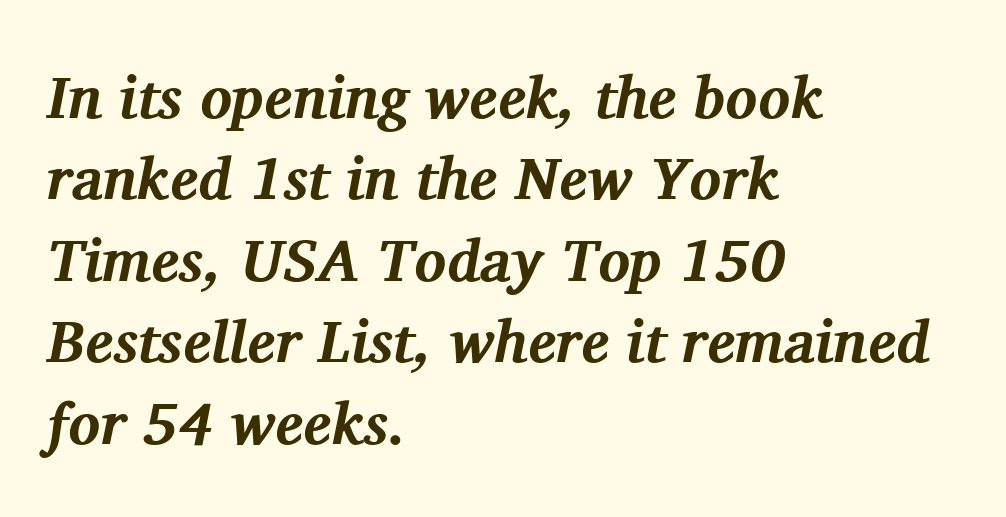
In terms of letterform style, serifs are clearly present. Rule under the text: the space is simply empty. Summary of vertical rhythm: regular, with standard interline spacing. The face used here has the dense, thick strokes of a bold.
